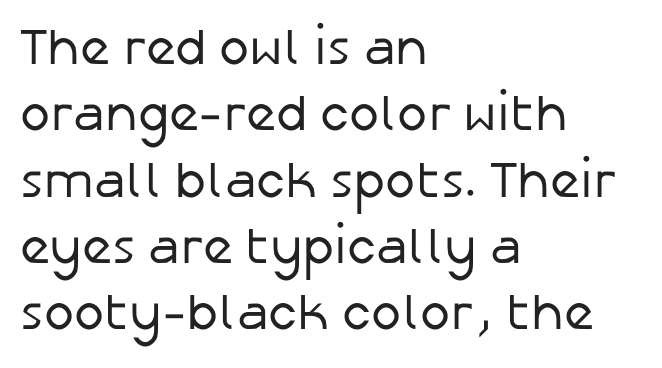
Baseline-to-baseline distance is the conventional proportion of letter height. Descenders are the only things crossing below the line. The font family rendered here belongs to the sans-serif group. The font is comparable to plain body text, perhaps lighter. Posture: upright roman. Horizontally, the lines are justified to the leading edge only.
